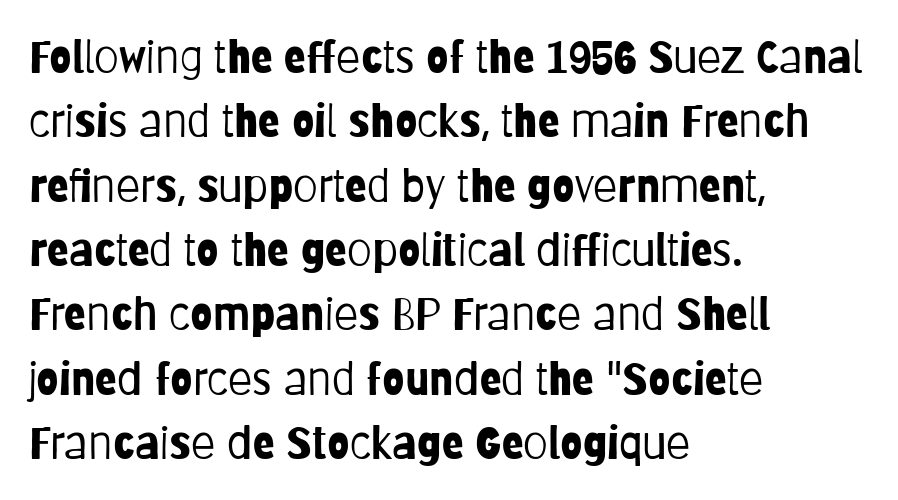
Q: Is the text bold? A: No.
Q: Is the text italic (slanted)? A: No, it is upright.
Q: Is the typeface a serif or a sans-serif typeface? A: Sans-serif.
Q: Is the text underlined? A: No.
Q: How is the paragraph aligned? A: Left-aligned.
Q: Is the spacing between letters normal or unusually wide? A: Normal.
Q: Is the spacing between lines tight, normal or loose? A: Normal.
Q: Width (condensed, normal, or wide)? A: Condensed.
Q: Stroke contrast? A: Low.
Q: x-height? A: Large.
Q: Monospaced? A: No.
